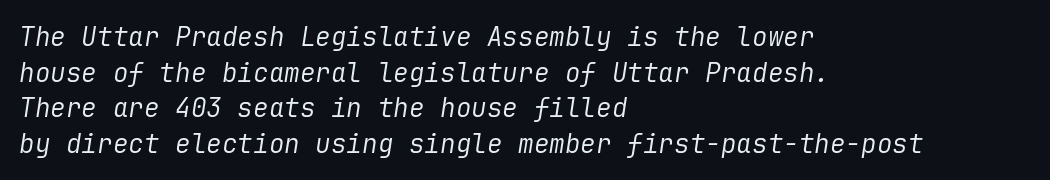
Q: Is the text bold? A: No.
Q: Is the text italic (slanted)? A: Yes, it leans right by about 9 degrees.
Q: Is the text underlined? A: No.
Q: How is the paragraph aligned? A: Left-aligned.
Q: Is the spacing between letters normal or unusually wide? A: Normal.
Q: Is the spacing between lines tight, normal or loose? A: Normal.
